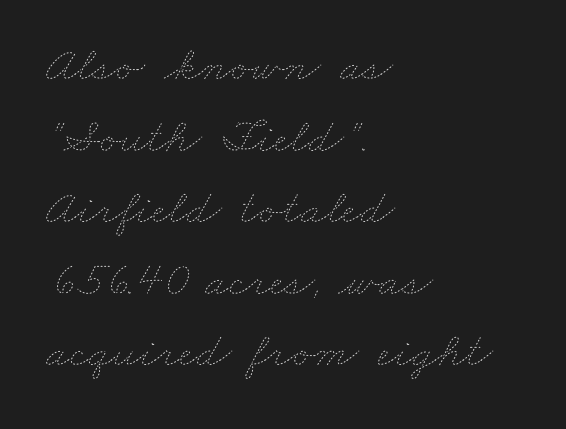
{"bold": "no", "weight": "thin", "width": "wide", "stroke_contrast": "low", "x_height": "small", "monospaced": "no", "underline": "no", "align": "left", "line_spacing": "normal", "line_spacing_ratio": 1.46, "letter_spacing": "normal", "letter_spacing_em": 0.0, "glyph_px": 49}
